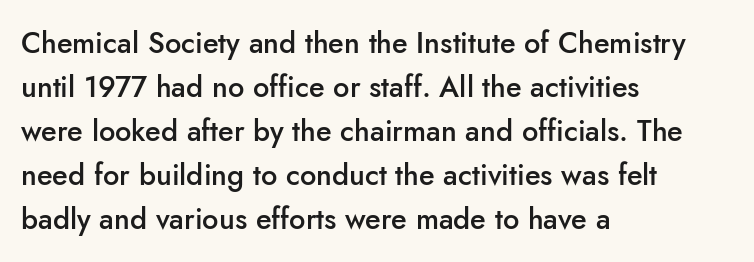
Q: Is the text bold? A: Semi-bold.
Q: Is the text italic (slanted)? A: No, it is upright.
Q: Is the typeface a serif or a sans-serif typeface? A: Sans-serif.
Q: Is the text underlined? A: No.
Q: How is the paragraph aligned? A: Left-aligned.
Q: Is the spacing between letters normal or unusually wide? A: Normal.
Q: Is the spacing between lines tight, normal or loose? A: Normal.
Q: Width (condensed, normal, or wide)? A: Normal.
Q: Stroke contrast? A: Low.
Q: x-height? A: Small.
Q: Monospaced? A: No.
